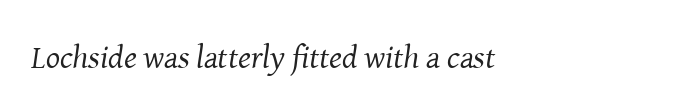
Q: Is the text bold? A: No.
Q: Is the text italic (slanted)? A: Yes, it leans right by about 8 degrees.
Q: Is the typeface a serif or a sans-serif typeface? A: Serif.
Q: Is the text underlined? A: No.
Q: How is the paragraph aligned? A: Left-aligned.
Q: Is the spacing between letters normal or unusually wide? A: Normal.
Q: Width (condensed, normal, or wide)? A: Normal.
Q: Stroke contrast? A: Medium.
Q: x-height? A: Medium.
Q: Monospaced? A: No.
